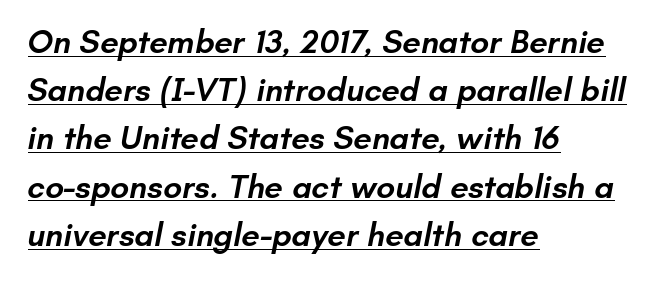
The letters are semibold — heavier than regular but short of a full bold. Letter spacing: default. Leading: standard. The characters display no serif detailing; their extremities are plain. These characters rest on top of a visible drawn line.
